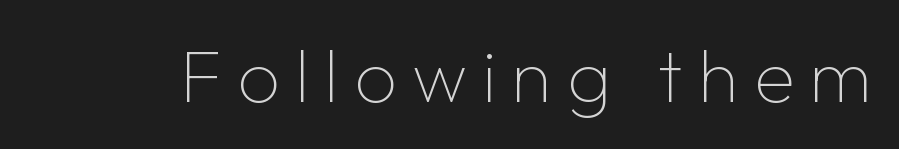
The image shows 75 px thin sans-serif type, upright; set unusually wide letter spacing (+0.2 em), not underlined; low stroke contrast and a medium x-height.
